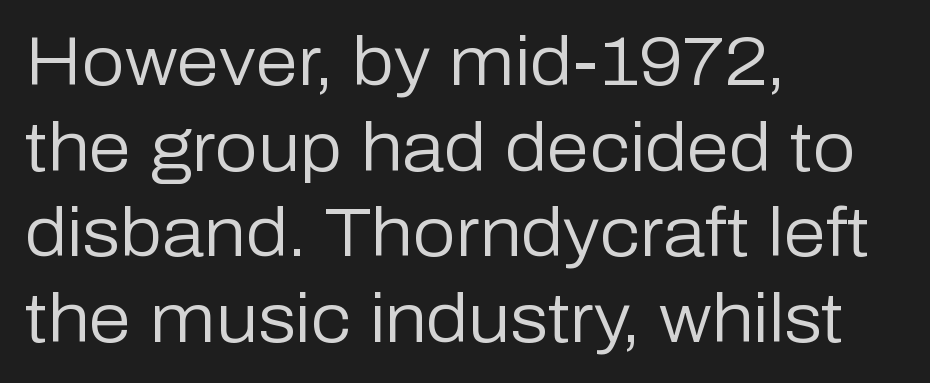
The image shows 68 px regular-weight sans-serif type, upright; set left-aligned, normal line spacing (1.26x), normal letter spacing, not underlined; low stroke contrast and a medium x-height.
